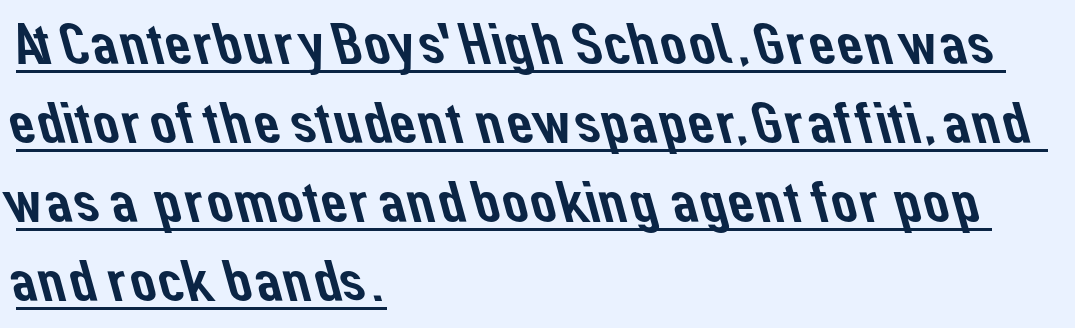
Q: Is the typeface a serif or a sans-serif typeface? A: Sans-serif.
Q: Is the text underlined? A: Yes.
Q: How is the paragraph aligned? A: Left-aligned.
Q: Is the spacing between letters normal or unusually wide? A: Normal.
Q: Is the spacing between lines tight, normal or loose? A: Normal.
Q: Width (condensed, normal, or wide)? A: Normal.
Q: Stroke contrast? A: Low.
Q: x-height? A: Medium.
Q: Monospaced? A: No.
